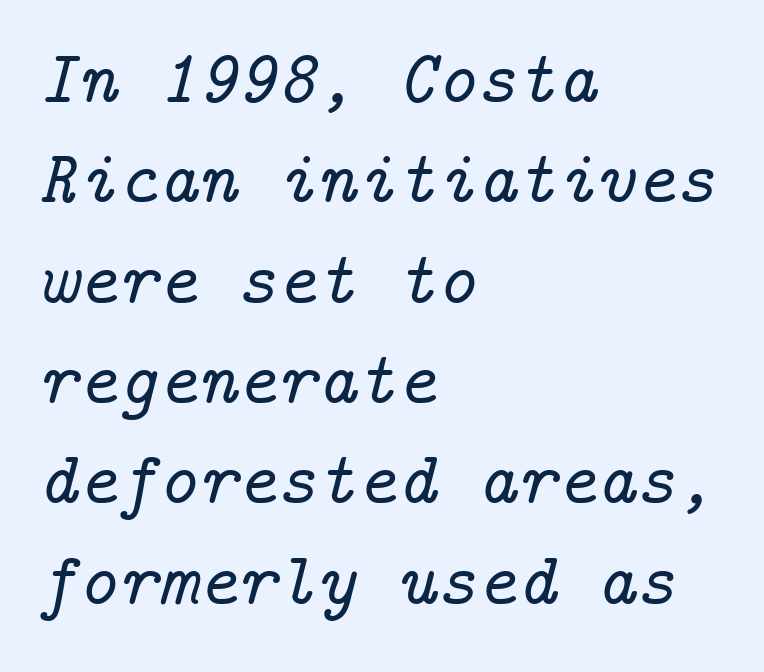
No extra tracking has been applied to these lines. Whoever set this chose a conventional vertical rhythm. Alignment: flush left. Lines of text with bare space underneath.
